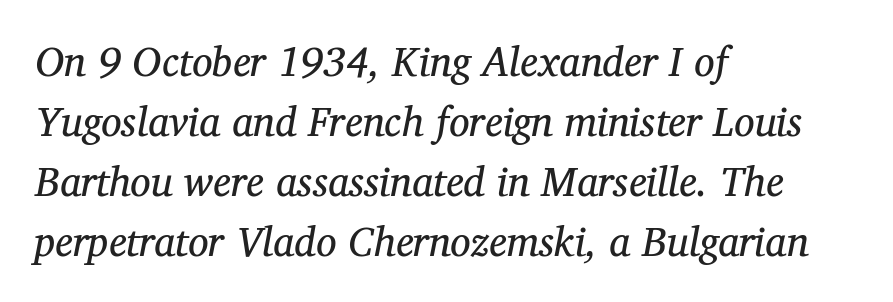
{"serif": "yes", "italic": "yes", "lean": "right", "slant_degrees": 12, "bold": "no", "weight": "regular", "width": "normal", "stroke_contrast": "medium", "x_height": "medium", "monospaced": "no", "underline": "no", "align": "left", "line_spacing": "normal", "line_spacing_ratio": 1.46, "letter_spacing": "normal", "letter_spacing_em": 0.0, "glyph_px": 41}
